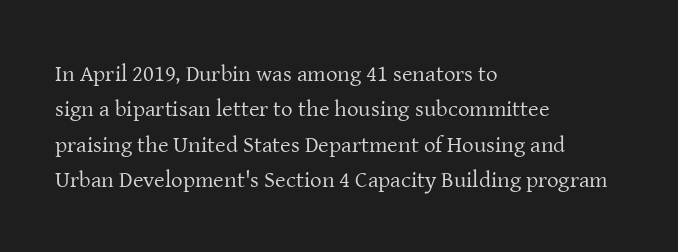
The image shows 23 px text type, upright; set left-aligned, normal line spacing (1.54x), normal letter spacing, not underlined.
